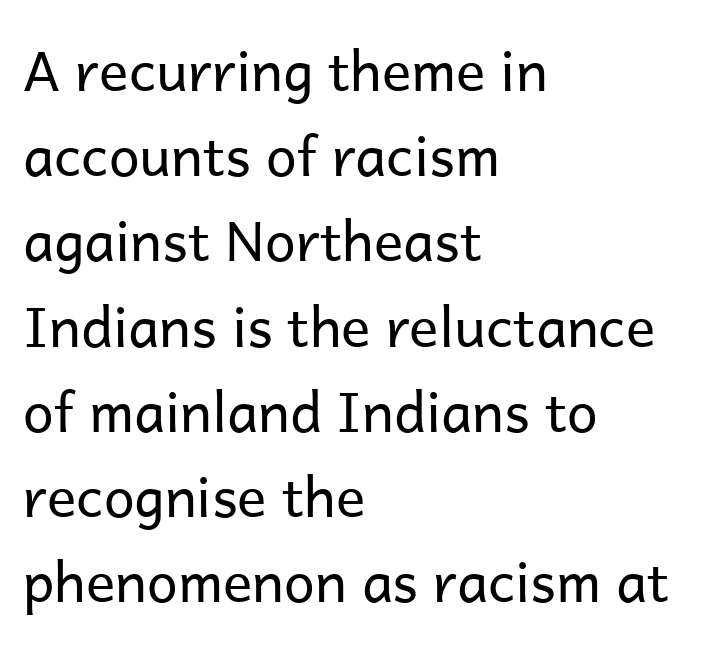
Q: Is the text bold? A: No.
Q: Is the text italic (slanted)? A: No, it is upright.
Q: Is the typeface a serif or a sans-serif typeface? A: Sans-serif.
Q: Is the text underlined? A: No.
Q: How is the paragraph aligned? A: Left-aligned.
Q: Is the spacing between letters normal or unusually wide? A: Normal.
Q: Is the spacing between lines tight, normal or loose? A: Normal.
Q: Width (condensed, normal, or wide)? A: Normal.
Q: Stroke contrast? A: Low.
Q: x-height? A: Medium.
Q: Monospaced? A: No.
